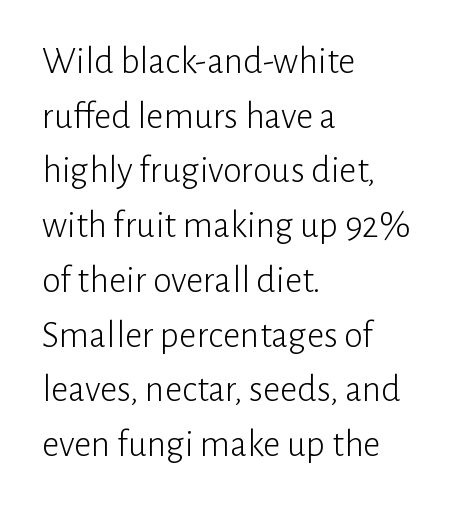
The image shows 38 px light sans-serif type, upright; set left-aligned, normal line spacing (1.44x), normal letter spacing, not underlined; low stroke contrast and a medium x-height.
